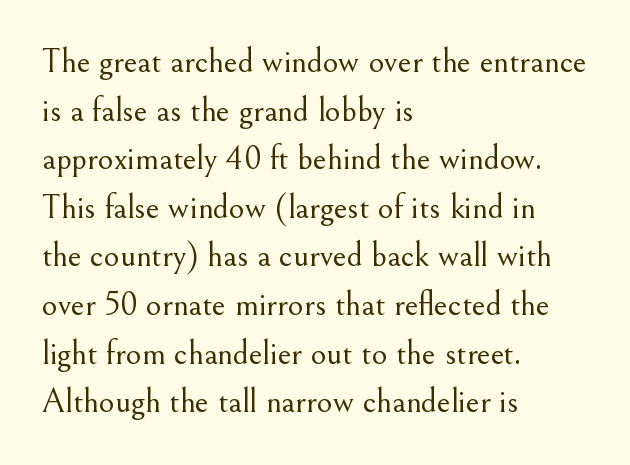
Q: Is the text bold? A: No.
Q: Is the text italic (slanted)? A: No, it is upright.
Q: Is the typeface a serif or a sans-serif typeface? A: Serif.
Q: Is the text underlined? A: No.
Q: How is the paragraph aligned? A: Left-aligned.
Q: Is the spacing between letters normal or unusually wide? A: Normal.
Q: Is the spacing between lines tight, normal or loose? A: Normal.
Q: Width (condensed, normal, or wide)? A: Normal.
Q: Stroke contrast? A: Medium.
Q: x-height? A: Small.
Q: Monospaced? A: No.
